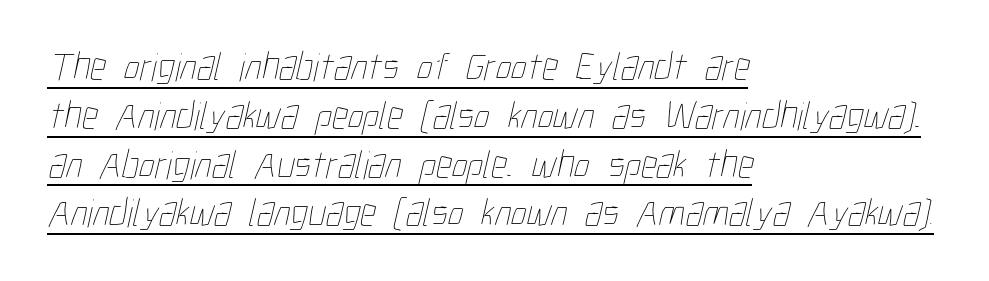
{"bold": "no", "weight": "thin", "width": "condensed", "stroke_contrast": "low", "x_height": "medium", "monospaced": "no", "underline": "yes", "align": "left", "line_spacing_ratio": 1.22, "letter_spacing": "normal", "letter_spacing_em": 0.0, "glyph_px": 40}
